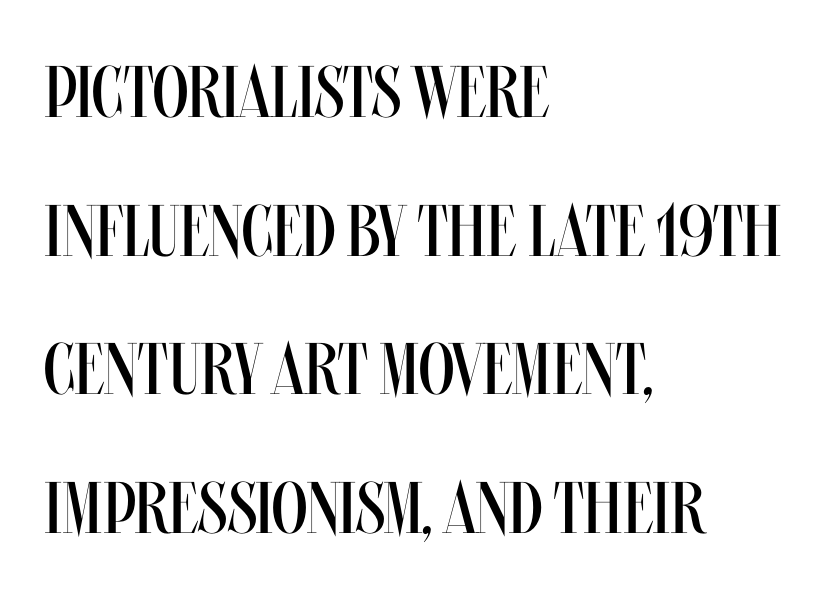
Each new line begins a long way beneath the previous one. The rendering anchors every line to the left-hand side. Proportional: the letters do not fall into vertical columns. Tall strokes in this sample are plumb rather than angled. The string is rendered with underlining switched off.
